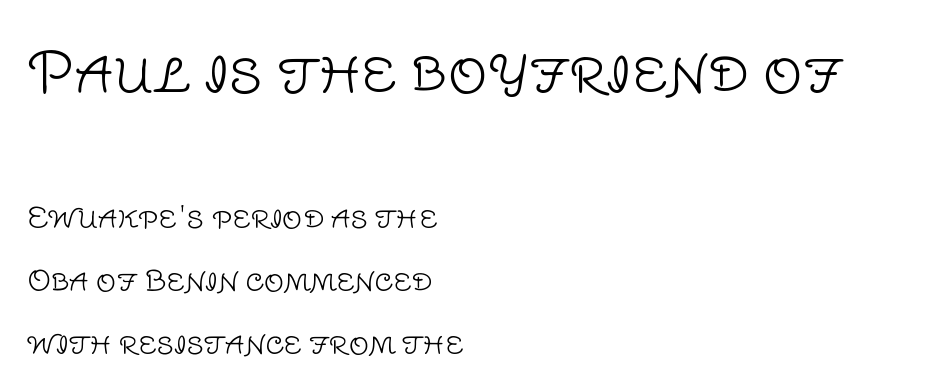
The image shows 55 px light sans-serif type; set left-aligned, loose line spacing (2.24x), normal letter spacing, not underlined; the first (top) block is 1.96x larger; low stroke contrast and a large x-height.
